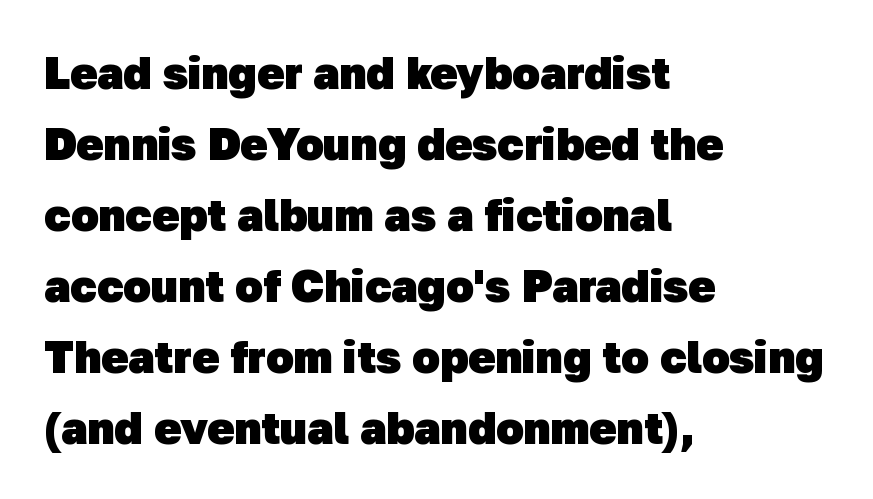
{"serif": "no", "bold": "yes", "weight": "heavy", "width": "normal", "stroke_contrast": "low", "x_height": "medium", "monospaced": "no", "underline": "no", "align": "left", "line_spacing": "normal", "line_spacing_ratio": 1.58, "letter_spacing": "normal", "letter_spacing_em": 0.0, "glyph_px": 45}
